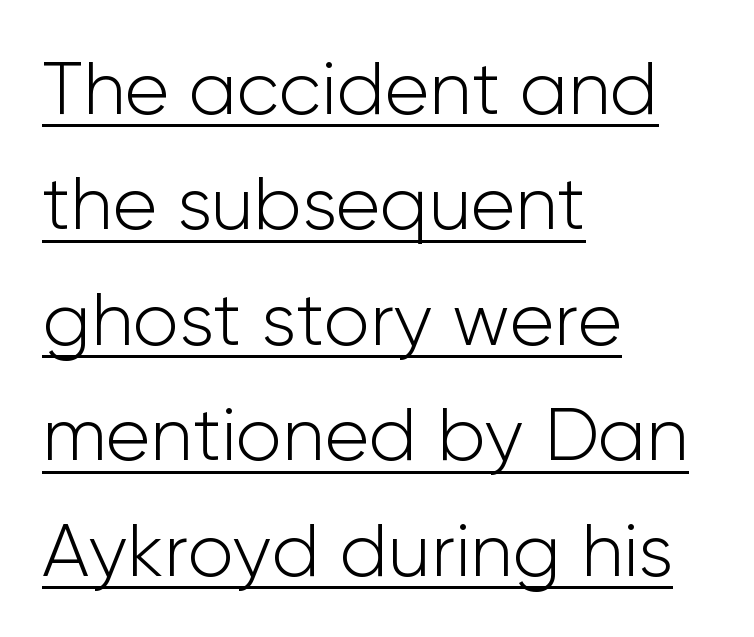
{"serif": "no", "italic": "no", "bold": "no", "weight": "light", "width": "normal", "stroke_contrast": "low", "x_height": "medium", "monospaced": "no", "underline": "yes", "align": "left", "line_spacing": "normal", "line_spacing_ratio": 1.54, "letter_spacing": "normal", "letter_spacing_em": 0.0, "glyph_px": 75}
